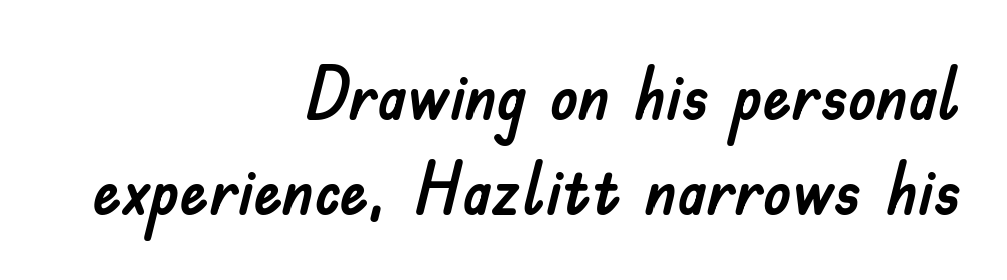
The image shows 72 px sans-serif type; set right-aligned, normal line spacing (1.32x), normal letter spacing, not underlined; low stroke contrast and a small x-height.
